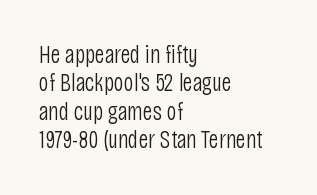
{"italic": "no", "bold": "no", "underline": "no", "align": "left", "line_spacing": "tight", "line_spacing_ratio": 1.14, "letter_spacing": "normal", "letter_spacing_em": 0.0, "glyph_px": 25}
